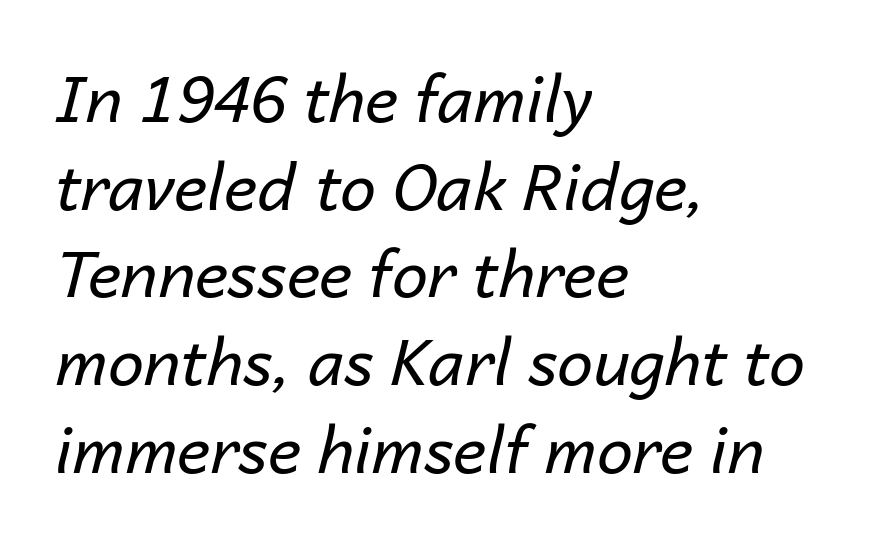
Observe the ordinary spacing: letters are neighbours, not strangers. This rendering features lettering with no underline. Counters stay open thanks to moderate or lighter strokes. Character widths vary here, with narrow letters taking less room than wide ones. The rendering applies a slant to the glyphs. Leftover space on each line is placed entirely after the last word.
